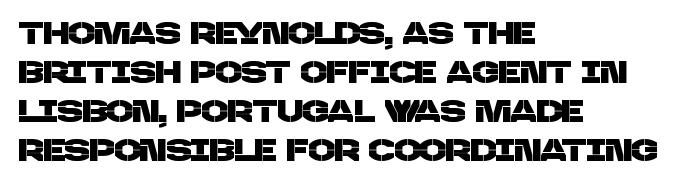
The image shows 31 px sans-serif type; set left-aligned, normal line spacing (1.26x), normal letter spacing, not underlined; low stroke contrast and a large x-height.
